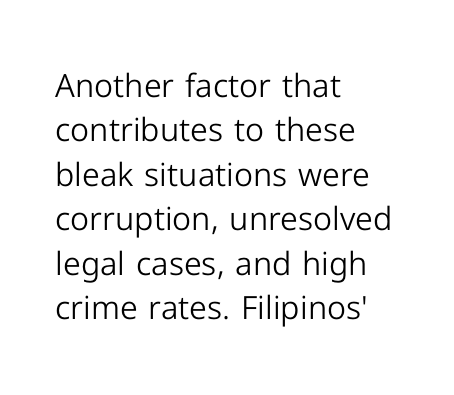
{"serif": "no", "italic": "no", "bold": "no", "weight": "light", "width": "normal", "stroke_contrast": "low", "x_height": "medium", "monospaced": "no", "underline": "no", "align": "left", "line_spacing": "normal", "line_spacing_ratio": 1.39, "letter_spacing": "normal", "letter_spacing_em": 0.0, "glyph_px": 32}
